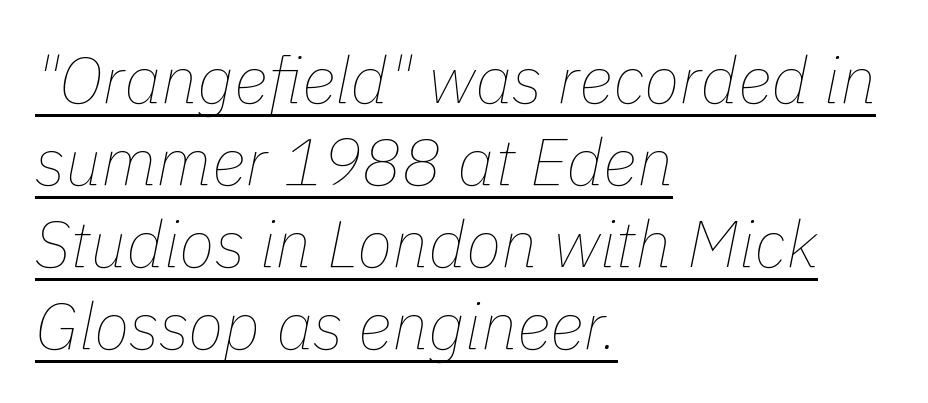
This sample is left-justified, so line endings fall wherever the words run out. Descenders here cross a horizontal rule under the line. Look at the tracking — it's just the regular setting, nothing added. Stems here are at most as thick as an everyday book face.
